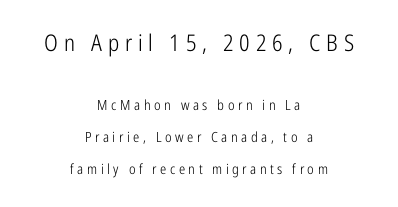
{"italic": "no", "bold": "no", "underline": "no", "align": "center", "line_spacing": "loose", "line_spacing_ratio": 2.28, "letter_spacing": "wide", "letter_spacing_em": 0.25, "larger_block": "first", "size_ratio": 1.64, "glyph_px": 23}
